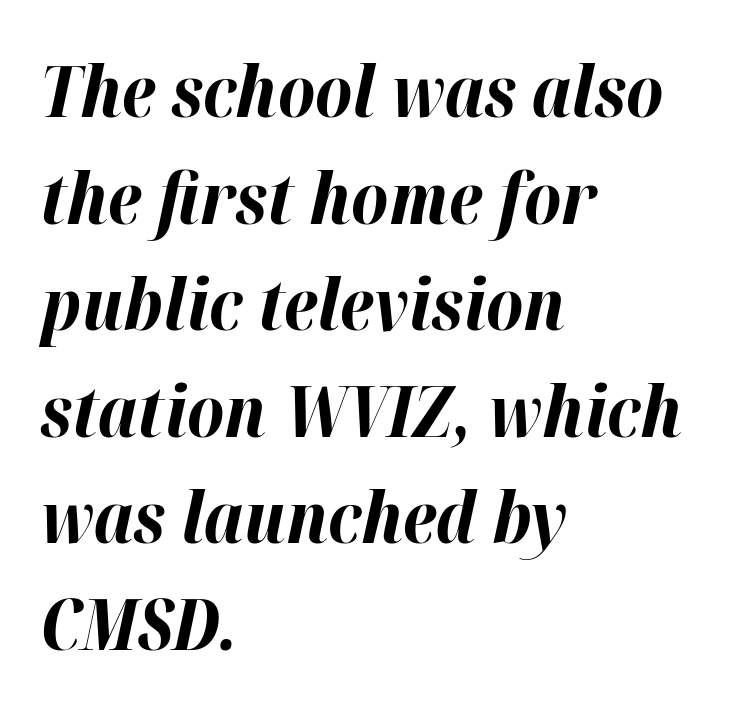
Q: Is the text bold? A: Yes.
Q: Is the text italic (slanted)? A: Yes, it leans right by about 12 degrees.
Q: Is the text underlined? A: No.
Q: How is the paragraph aligned? A: Left-aligned.
Q: Is the spacing between letters normal or unusually wide? A: Normal.
Q: Is the spacing between lines tight, normal or loose? A: Normal.
Q: Width (condensed, normal, or wide)? A: Normal.
Q: Stroke contrast? A: High.
Q: x-height? A: Medium.
Q: Monospaced? A: No.
